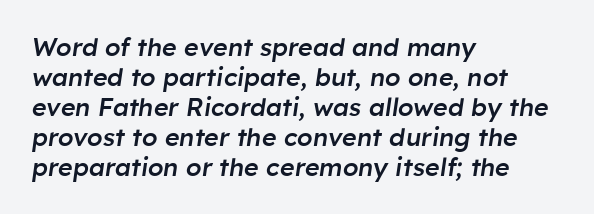
Summary of weight: moderately heavy, a semibold. The typesetter chose a ragged-right arrangement here. The space beneath each line is pristine and unruled. Tracking here is standard; glyphs follow each other at the usual distance.
